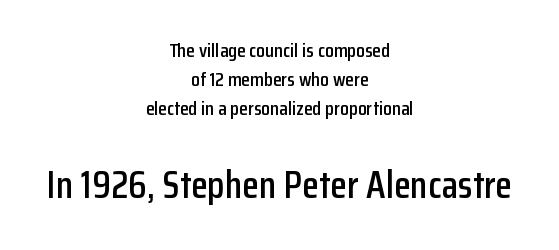
Q: Is the text italic (slanted)? A: No, it is upright.
Q: Is the typeface a serif or a sans-serif typeface? A: Sans-serif.
Q: Is the text underlined? A: No.
Q: How is the paragraph aligned? A: Centered.
Q: Is the spacing between letters normal or unusually wide? A: Normal.
Q: Is the spacing between lines tight, normal or loose? A: Normal.
Q: Which block of text is set in a larger size, the first (top) or the second (bottom)? A: The second (bottom) one.
Q: Width (condensed, normal, or wide)? A: Condensed.
Q: Stroke contrast? A: Low.
Q: x-height? A: Medium.
Q: Monospaced? A: No.
